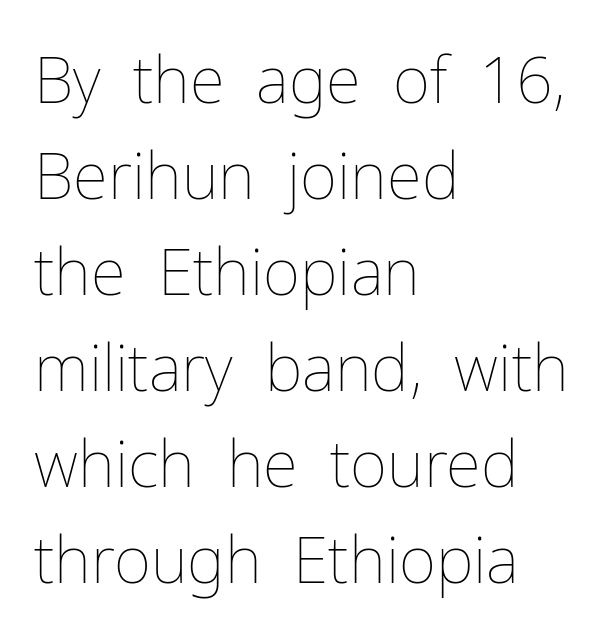
The image shows 64 px thin type, upright; set left-aligned, normal line spacing (1.5x), normal letter spacing, not underlined; low stroke contrast and a medium x-height.
